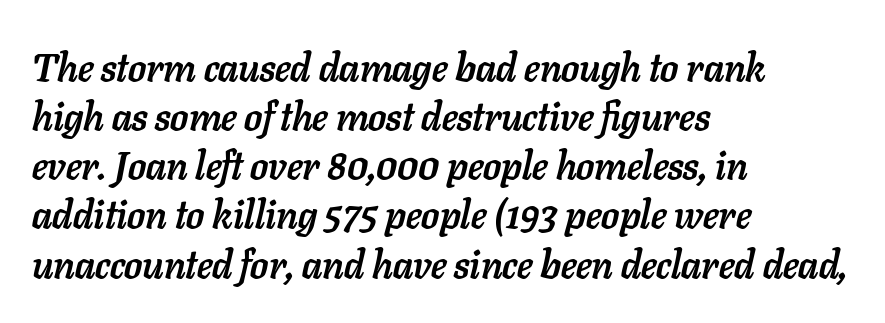
{"italic": "yes", "lean": "right", "slant_degrees": 11, "bold": "yes", "weight": "semibold", "width": "normal", "stroke_contrast": "low", "x_height": "medium", "monospaced": "no", "underline": "no", "align": "left", "line_spacing": "normal", "line_spacing_ratio": 1.26, "letter_spacing": "normal", "letter_spacing_em": 0.0, "glyph_px": 39}
